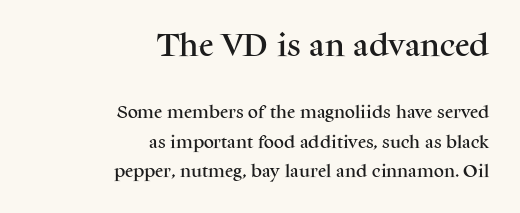
Q: Is the text italic (slanted)? A: No, it is upright.
Q: Is the text underlined? A: No.
Q: How is the paragraph aligned? A: Right-aligned.
Q: Is the spacing between letters normal or unusually wide? A: Normal.
Q: Is the spacing between lines tight, normal or loose? A: Loose.
Q: Which block of text is set in a larger size, the first (top) or the second (bottom)? A: The first (top) one.
